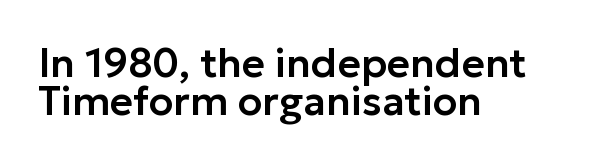
The image shows 40 px sans-serif type, upright; set left-aligned, tight line spacing (0.96x), normal letter spacing, not underlined; low stroke contrast and a medium x-height.
